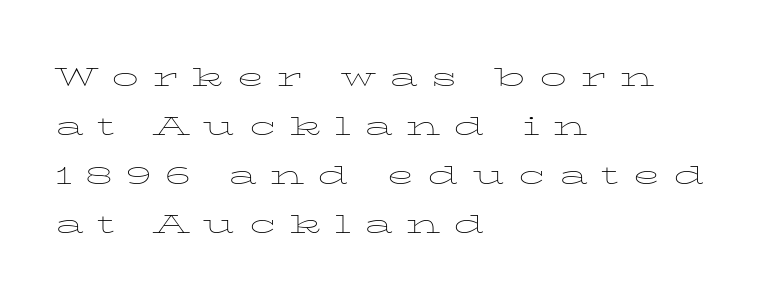
Spacing between characters has been opened up far beyond the box default. Left-aligned paragraph, ragged on the right. Nope, not italic — everything's standing straight. Caption: face not bold, strokes unweighted. A bare baseline throughout the passage.
